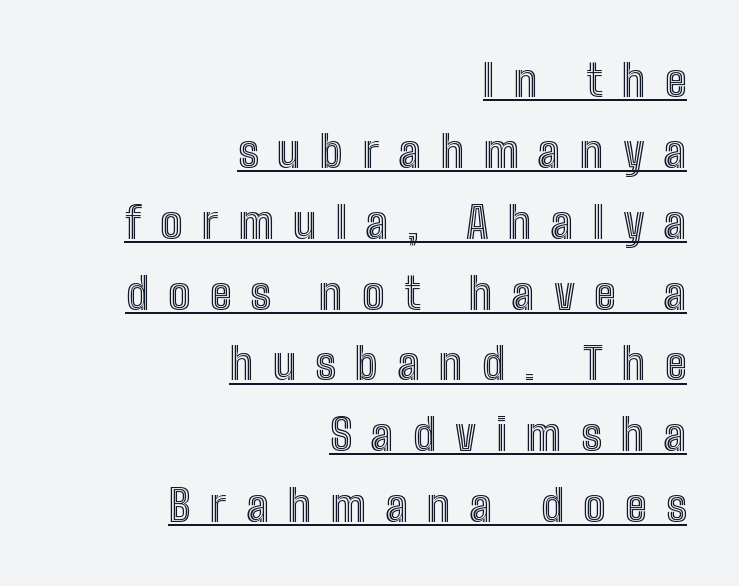
Q: Is the text italic (slanted)? A: No, it is upright.
Q: Is the text underlined? A: Yes.
Q: How is the paragraph aligned? A: Right-aligned.
Q: Is the spacing between letters normal or unusually wide? A: Unusually wide.
Q: Is the spacing between lines tight, normal or loose? A: Normal.
Q: Width (condensed, normal, or wide)? A: Condensed.
Q: x-height? A: Medium.
Q: Monospaced? A: No.
